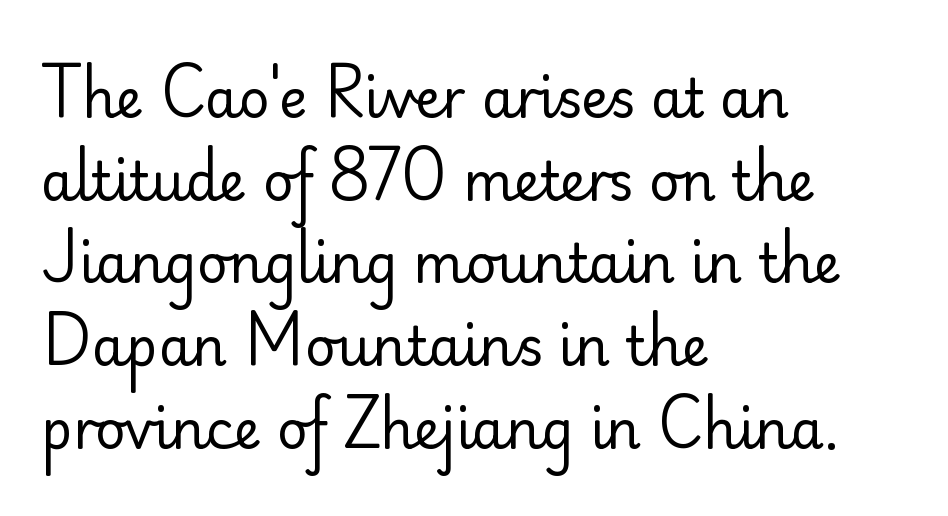
Q: Is the text bold? A: No.
Q: Is the text italic (slanted)? A: No, it is upright.
Q: Is the typeface a serif or a sans-serif typeface? A: Sans-serif.
Q: Is the text underlined? A: No.
Q: How is the paragraph aligned? A: Left-aligned.
Q: Is the spacing between letters normal or unusually wide? A: Normal.
Q: Is the spacing between lines tight, normal or loose? A: Normal.
Q: Width (condensed, normal, or wide)? A: Normal.
Q: Stroke contrast? A: Low.
Q: x-height? A: Small.
Q: Monospaced? A: No.
